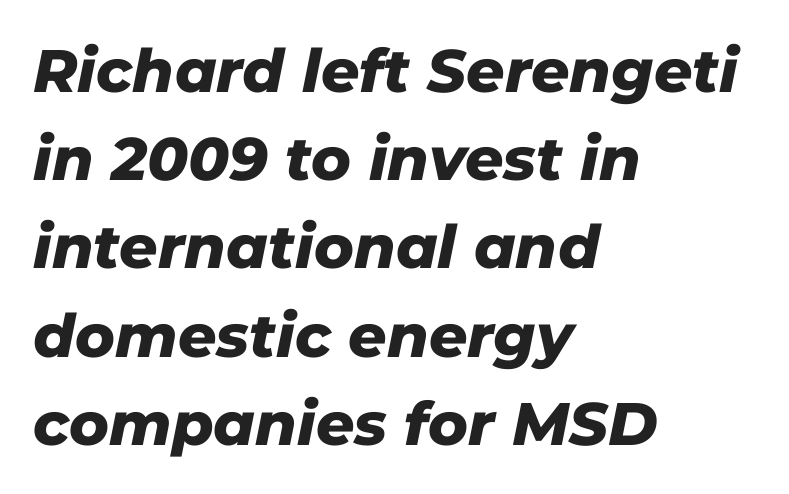
The image shows 60 px heavy type, italic (leaning right); set left-aligned, normal line spacing (1.47x), normal letter spacing, not underlined; low stroke contrast and a medium x-height.
